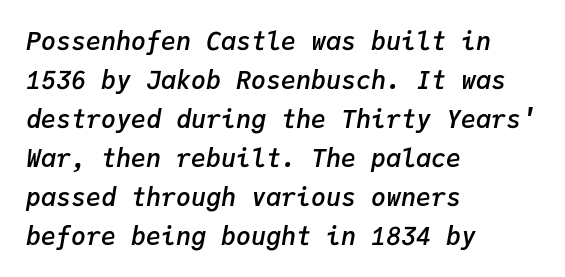
Words appear dense and cohesive because spacing is normal. Typesetter's note: demi weight, one step under bold. The compositor pushed each line to the left boundary. Looking at the ascenders, they clearly lean. Descenders hang freely into open space.
